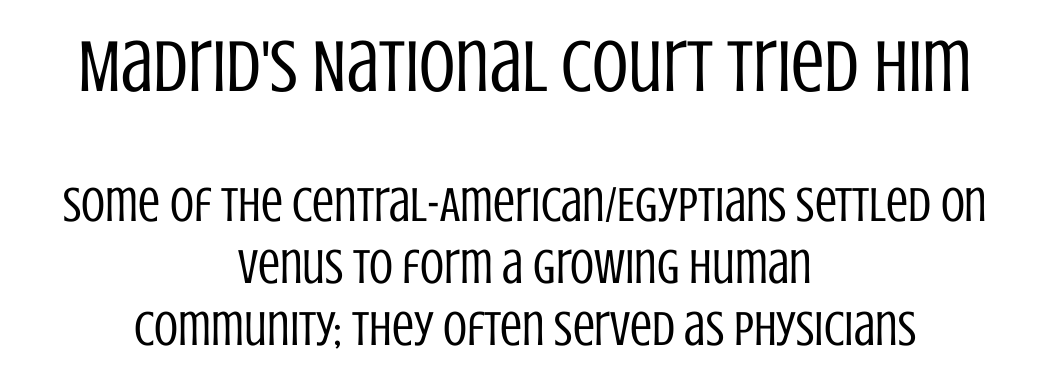
{"serif": "no", "italic": "no", "bold": "no", "weight": "regular", "width": "condensed", "stroke_contrast": "low", "x_height": "large", "monospaced": "no", "underline": "no", "align": "center", "line_spacing": "normal", "line_spacing_ratio": 1.26, "letter_spacing": "normal", "letter_spacing_em": 0.0, "larger_block": "first", "size_ratio": 1.51, "glyph_px": 74}
